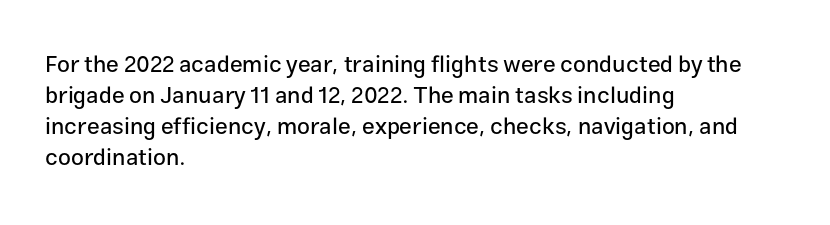
Q: Is the text italic (slanted)? A: No, it is upright.
Q: Is the text underlined? A: No.
Q: How is the paragraph aligned? A: Left-aligned.
Q: Is the spacing between letters normal or unusually wide? A: Normal.
Q: Is the spacing between lines tight, normal or loose? A: Normal.
